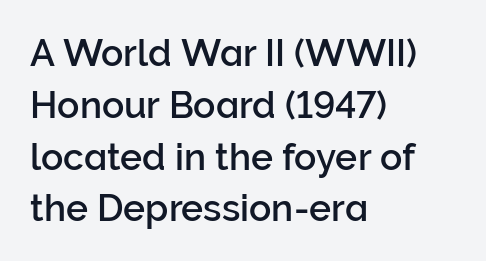
Q: Is the text italic (slanted)? A: No, it is upright.
Q: Is the typeface a serif or a sans-serif typeface? A: Sans-serif.
Q: Is the text underlined? A: No.
Q: How is the paragraph aligned? A: Left-aligned.
Q: Is the spacing between letters normal or unusually wide? A: Normal.
Q: Is the spacing between lines tight, normal or loose? A: Normal.
Q: Width (condensed, normal, or wide)? A: Normal.
Q: Stroke contrast? A: Low.
Q: x-height? A: Medium.
Q: Monospaced? A: No.
